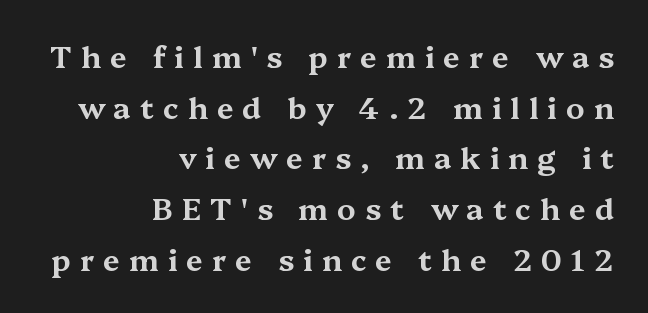
{"serif": "yes", "italic": "no", "width": "wide", "stroke_contrast": "medium", "x_height": "medium", "monospaced": "no", "underline": "no", "align": "right", "line_spacing": "normal", "line_spacing_ratio": 1.69, "letter_spacing": "wide", "letter_spacing_em": 0.3, "glyph_px": 30}
